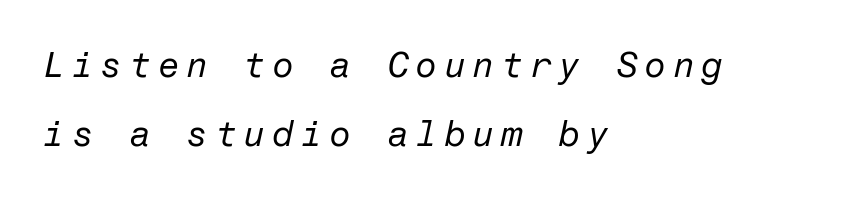
The image shows 35 px regular-weight type, italic (leaning right); set left-aligned, loose line spacing (1.98x), unusually wide letter spacing (+0.2 em), not underlined; low stroke contrast and a medium x-height.
